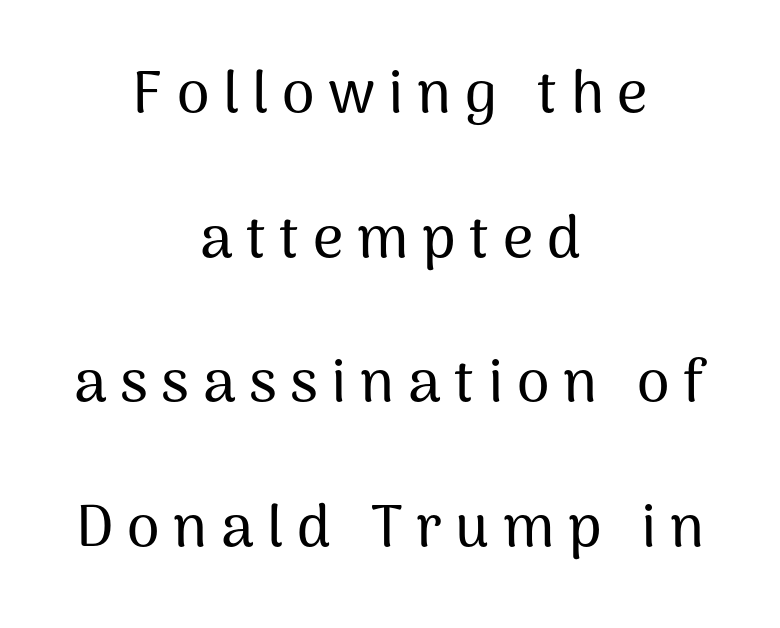
The rendering shows plain stroke endings on the letterforms — a sans-serif design. These lines stand farther apart than default settings would place them. The gap between lines stays unmarked. Loose tracking; the words dissolve into strings of separated letters. When letters stand straight like this, we call the style roman or upright.
